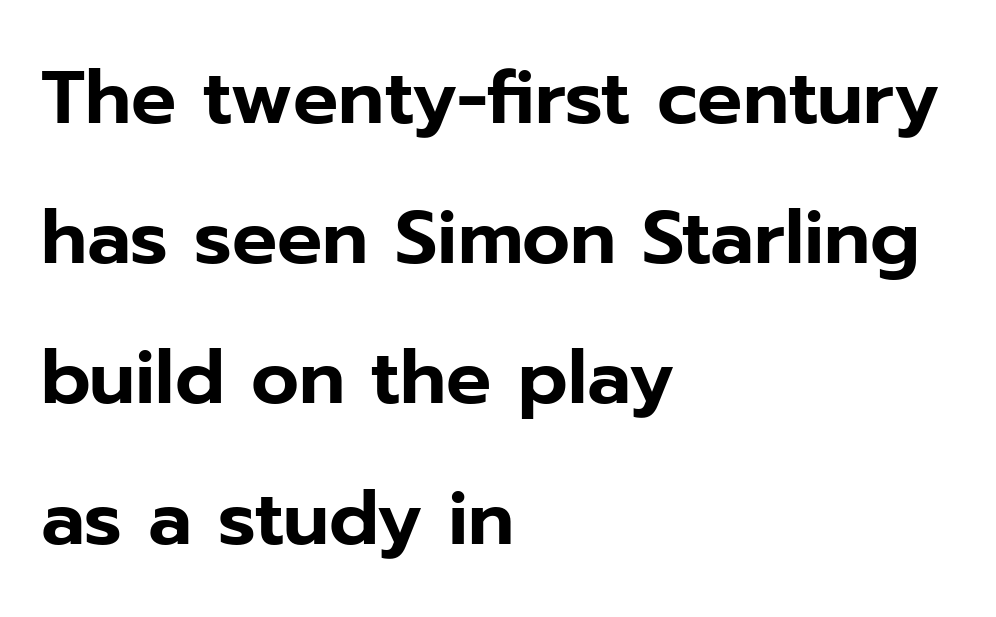
The image shows 75 px sans-serif type, upright; set left-aligned, line spacing 1.87x, normal letter spacing, not underlined; low stroke contrast and a medium x-height.
